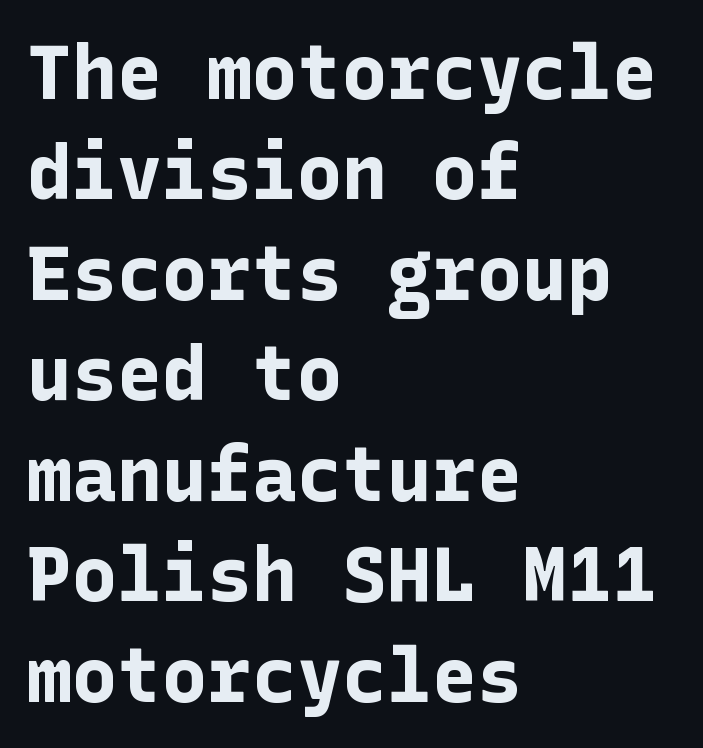
Q: Is the text bold? A: Yes.
Q: Is the text italic (slanted)? A: No, it is upright.
Q: Is the typeface a serif or a sans-serif typeface? A: Sans-serif.
Q: Is the text underlined? A: No.
Q: How is the paragraph aligned? A: Left-aligned.
Q: Is the spacing between letters normal or unusually wide? A: Normal.
Q: Is the spacing between lines tight, normal or loose? A: Normal.
Q: Width (condensed, normal, or wide)? A: Normal.
Q: Stroke contrast? A: Low.
Q: x-height? A: Medium.
